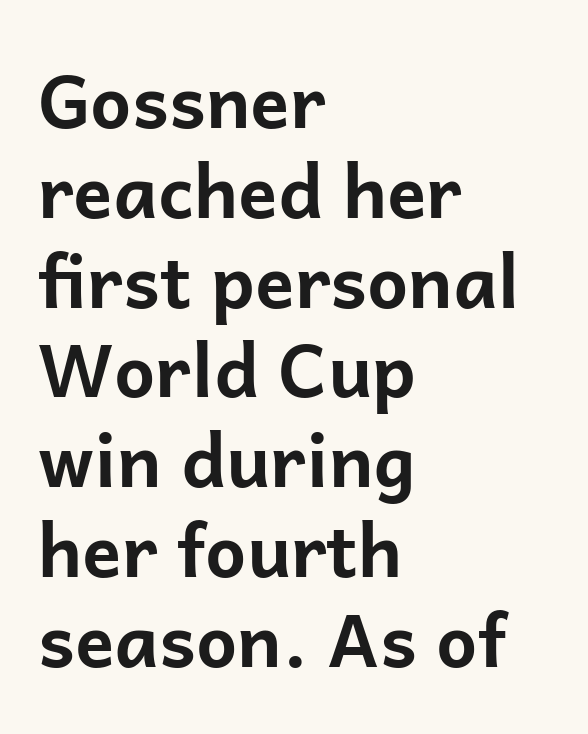
Do the characters align in a grid? No, the font is proportional. Emphasis by weight is at full strength: bold. The type sits square on the baseline with zero lean. Each word holds together tightly as a unit, with standard inter-letter gaps. In terms of letterform style, serifs are entirely absent. Visually the block forms a straight wall on the left and a jagged coastline on the right.
